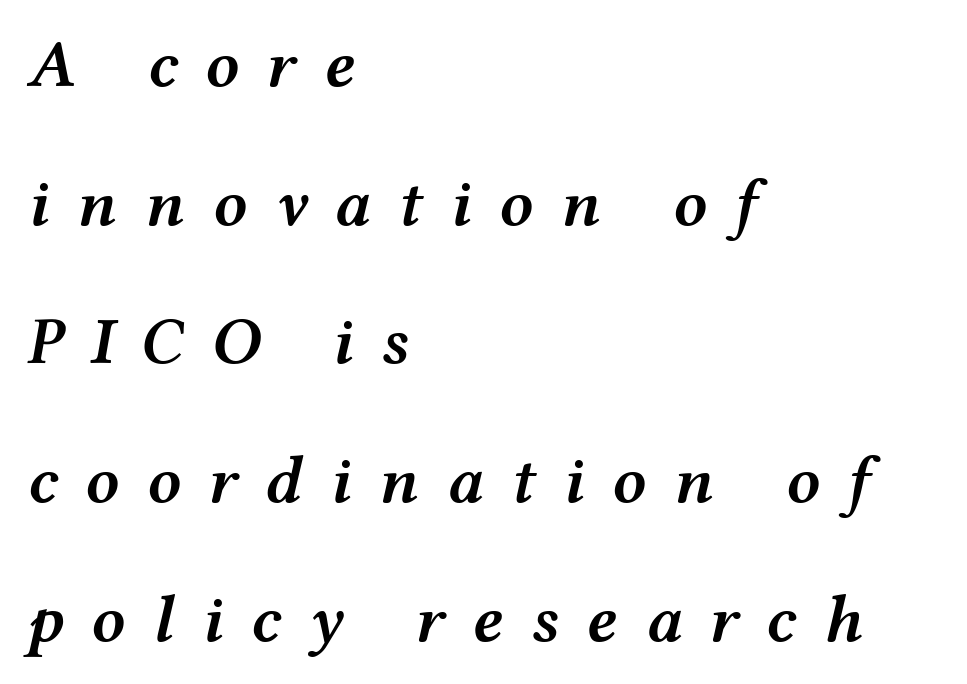
Q: Is the text bold? A: Semi-bold.
Q: Is the text italic (slanted)? A: Yes, it leans right by about 12 degrees.
Q: Is the text underlined? A: No.
Q: How is the paragraph aligned? A: Left-aligned.
Q: Is the spacing between letters normal or unusually wide? A: Unusually wide.
Q: Is the spacing between lines tight, normal or loose? A: Loose.
Q: Width (condensed, normal, or wide)? A: Wide.
Q: Stroke contrast? A: Medium.
Q: x-height? A: Medium.
Q: Monospaced? A: No.
